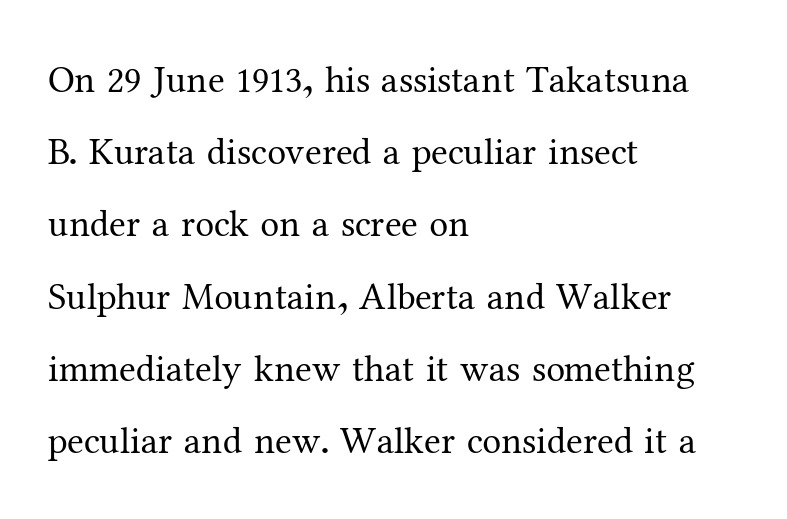
Q: Is the text bold? A: No.
Q: Is the text italic (slanted)? A: No, it is upright.
Q: Is the typeface a serif or a sans-serif typeface? A: Serif.
Q: Is the text underlined? A: No.
Q: How is the paragraph aligned? A: Left-aligned.
Q: Is the spacing between letters normal or unusually wide? A: Normal.
Q: Is the spacing between lines tight, normal or loose? A: Loose.
Q: Width (condensed, normal, or wide)? A: Normal.
Q: Stroke contrast? A: Medium.
Q: x-height? A: Medium.
Q: Monospaced? A: No.
